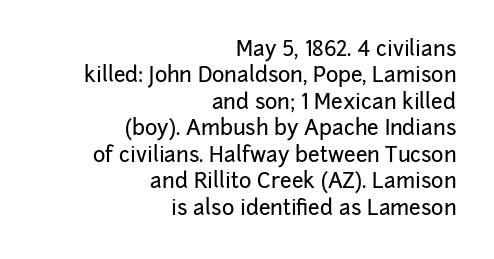
{"italic": "no", "underline": "no", "align": "right", "line_spacing": "normal", "line_spacing_ratio": 1.26, "letter_spacing": "normal", "letter_spacing_em": 0.0, "glyph_px": 21}
